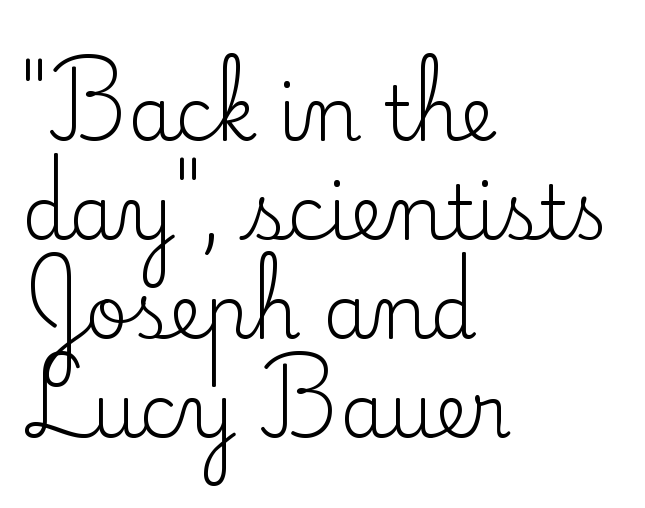
{"italic": "no", "bold": "no", "weight": "regular", "width": "normal", "stroke_contrast": "low", "x_height": "small", "monospaced": "no", "underline": "no", "align": "left", "line_spacing": "normal", "line_spacing_ratio": 1.34, "letter_spacing": "normal", "letter_spacing_em": 0.0, "glyph_px": 74}
